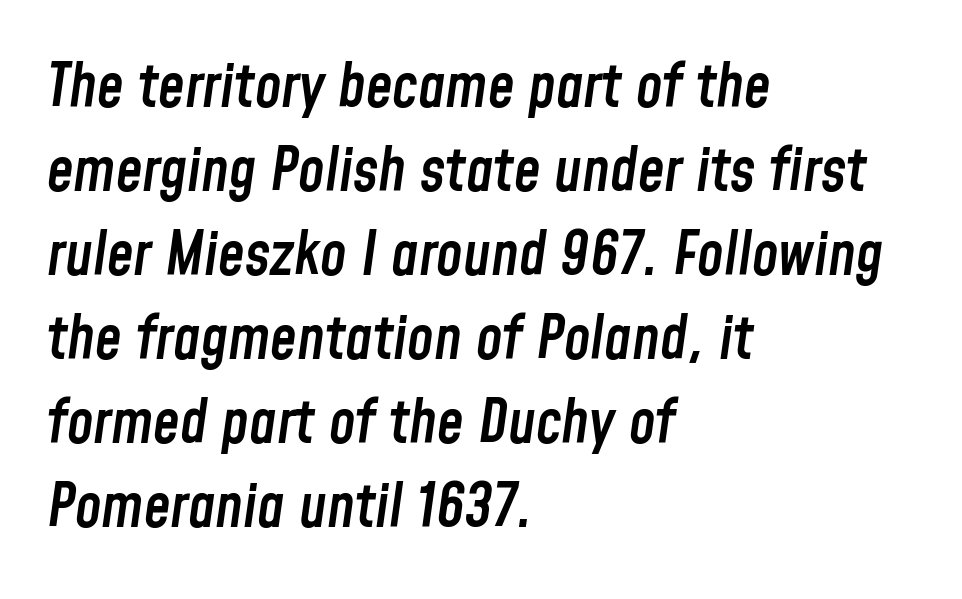
Q: Is the text bold? A: Semi-bold.
Q: Is the text italic (slanted)? A: Yes, it leans right by about 8 degrees.
Q: Is the text underlined? A: No.
Q: How is the paragraph aligned? A: Left-aligned.
Q: Is the spacing between letters normal or unusually wide? A: Normal.
Q: Is the spacing between lines tight, normal or loose? A: Normal.
Q: Width (condensed, normal, or wide)? A: Condensed.
Q: Stroke contrast? A: Low.
Q: x-height? A: Medium.
Q: Monospaced? A: No.
